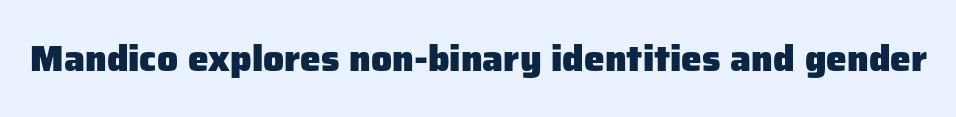
{"serif": "no", "italic": "no", "bold": "yes", "weight": "heavy", "width": "normal", "stroke_contrast": "low", "x_height": "medium", "monospaced": "no", "underline": "no", "letter_spacing": "normal", "letter_spacing_em": 0.0, "glyph_px": 37}
